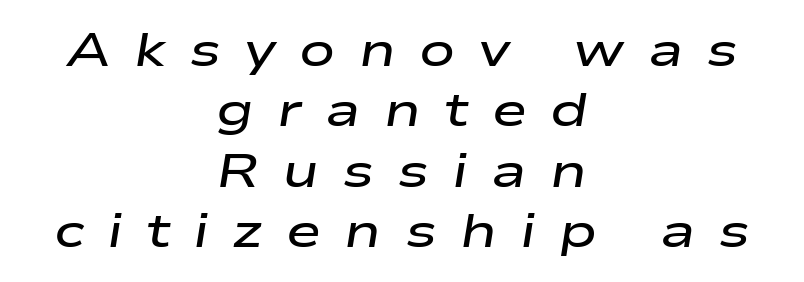
The image shows 48 px semibold, wide type, italic (leaning right); set centered, normal line spacing (1.26x), unusually wide letter spacing (+0.48 em), not underlined; low stroke contrast and a medium x-height.
